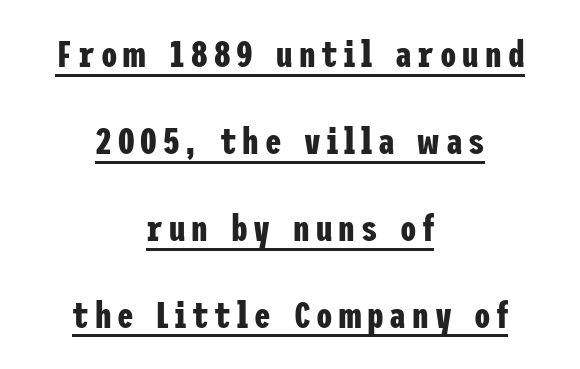
Q: Is the text bold? A: Yes.
Q: Is the text italic (slanted)? A: No, it is upright.
Q: Is the typeface a serif or a sans-serif typeface? A: Sans-serif.
Q: Is the text underlined? A: Yes.
Q: How is the paragraph aligned? A: Centered.
Q: Is the spacing between lines tight, normal or loose? A: Loose.
Q: Width (condensed, normal, or wide)? A: Condensed.
Q: Stroke contrast? A: Low.
Q: x-height? A: Medium.
